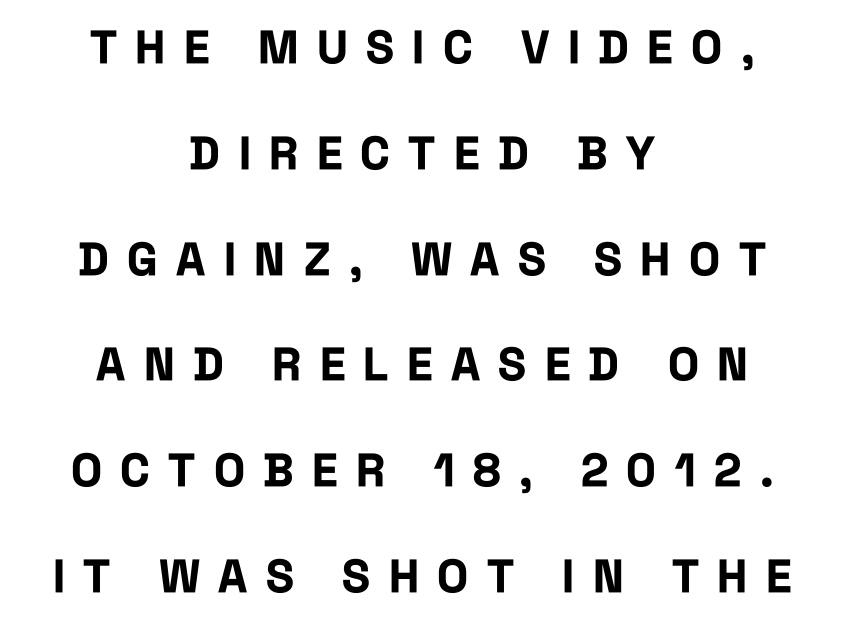
{"serif": "no", "italic": "no", "bold": "yes", "weight": "bold", "width": "condensed", "stroke_contrast": "low", "x_height": "large", "monospaced": "no", "underline": "no", "align": "center", "line_spacing": "loose", "line_spacing_ratio": 2.3, "letter_spacing": "wide", "letter_spacing_em": 0.4, "glyph_px": 46}
